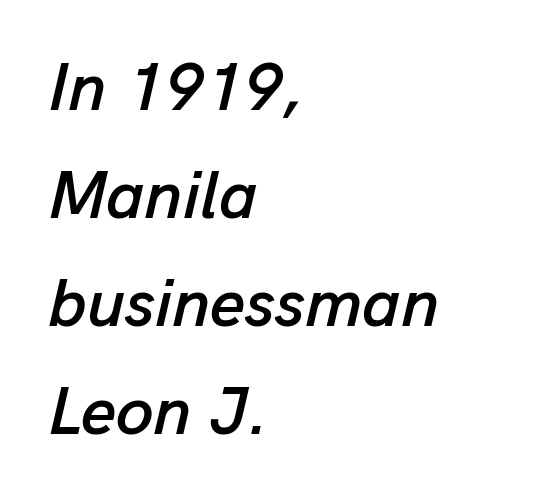
Leftover space on each line is placed entirely after the last word. Is there much room between lines? A standard amount, neither cramped nor airy. The text carries the slant typical of an italic or oblique font. Do the characters align in a grid? No, the font is proportional. Standard letterfit; no display-style spreading of the glyphs.
